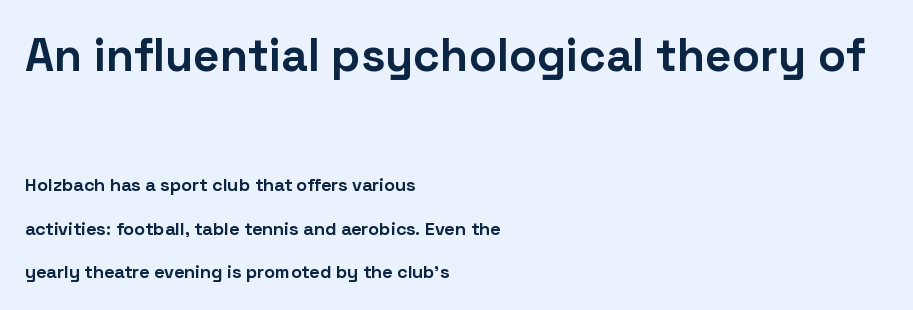
Serifs: no, the terminals of the letterforms are clean. Character widths vary here, with narrow letters taking less room than wide ones. A student would call this left alignment; a typographer would say flush left, rag right. Compared with an ordinary text face, these strokes are far heavier — a full bold. Glyph-to-glyph distance matches everyday printed text. These lines stand farther apart than default settings would place them.
